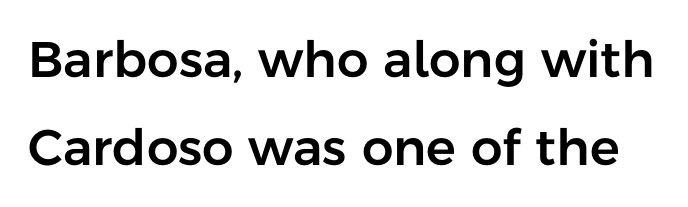
Q: Is the text italic (slanted)? A: No, it is upright.
Q: Is the typeface a serif or a sans-serif typeface? A: Sans-serif.
Q: Is the text underlined? A: No.
Q: Is the spacing between letters normal or unusually wide? A: Normal.
Q: Width (condensed, normal, or wide)? A: Normal.
Q: Stroke contrast? A: Low.
Q: x-height? A: Medium.
Q: Monospaced? A: No.
